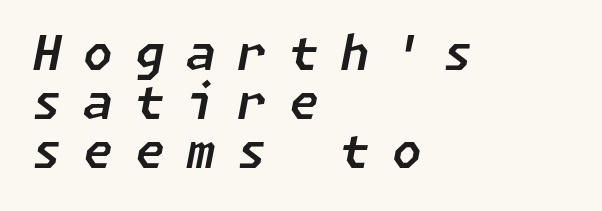
The setting favours the left margin, as ordinary paragraphs usually do. Has an underline been added? It has not. Each new line begins almost immediately beneath the previous one. Letter spacing: wide. Looking at the ascenders, they clearly lean.
